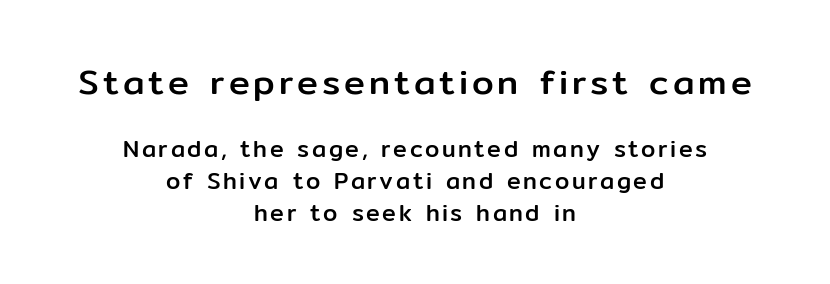
The image shows 35 px sans-serif type, upright; set centered, normal line spacing (1.39x), not underlined; the first (top) block is 1.52x larger; low stroke contrast and a medium x-height.
